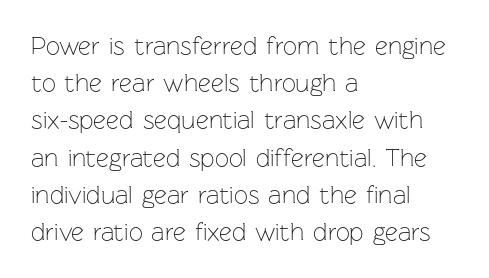
Each new line begins a customary step beneath the previous one. In CSS terms this would be text-align: left. Every character sits straight up, as roman type does. Inter-character spacing is left at the font's built-in metrics.
